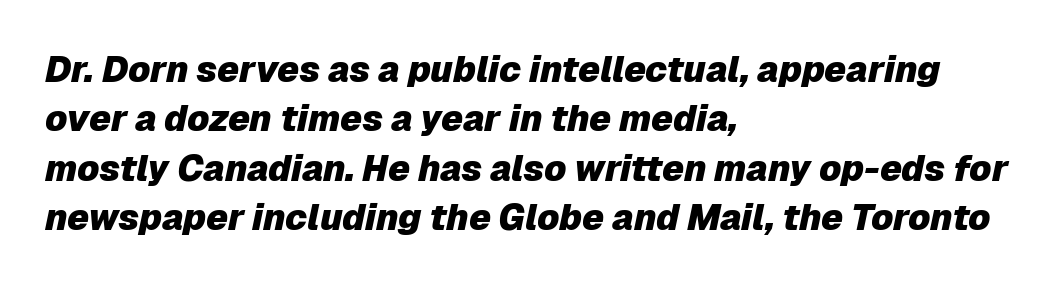
Q: Is the text bold? A: Yes.
Q: Is the text italic (slanted)? A: Yes, it leans right by about 12 degrees.
Q: Is the text underlined? A: No.
Q: How is the paragraph aligned? A: Left-aligned.
Q: Is the spacing between letters normal or unusually wide? A: Normal.
Q: Is the spacing between lines tight, normal or loose? A: Normal.
Q: Width (condensed, normal, or wide)? A: Normal.
Q: Stroke contrast? A: Low.
Q: x-height? A: Medium.
Q: Monospaced? A: No.
